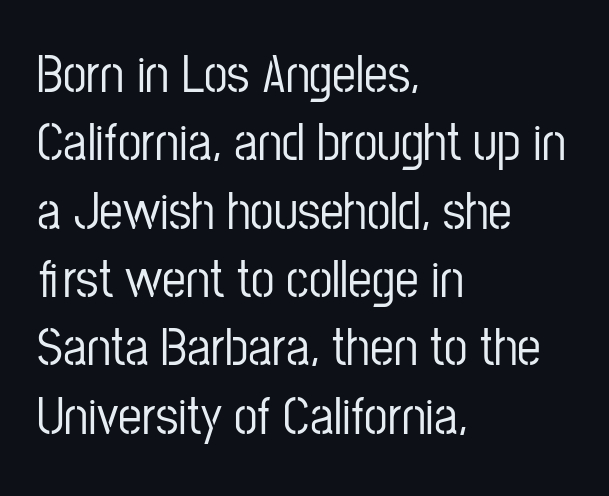
{"serif": "no", "italic": "no", "width": "condensed", "stroke_contrast": "low", "x_height": "medium", "monospaced": "no", "underline": "no", "align": "left", "line_spacing": "normal", "line_spacing_ratio": 1.29, "letter_spacing": "normal", "letter_spacing_em": 0.0, "glyph_px": 53}
